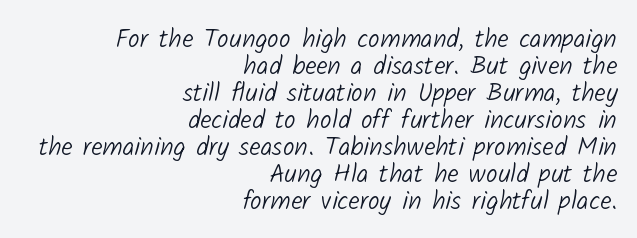
Students, observe: this is what under-led, compact text looks like. These lines are set flush right with a ragged left edge. These glyphs show unthickened strokes, regular width or finer. Students, note that the glyphs here touch the page at normal intervals. Unmarked baselines from the first word to the last.
